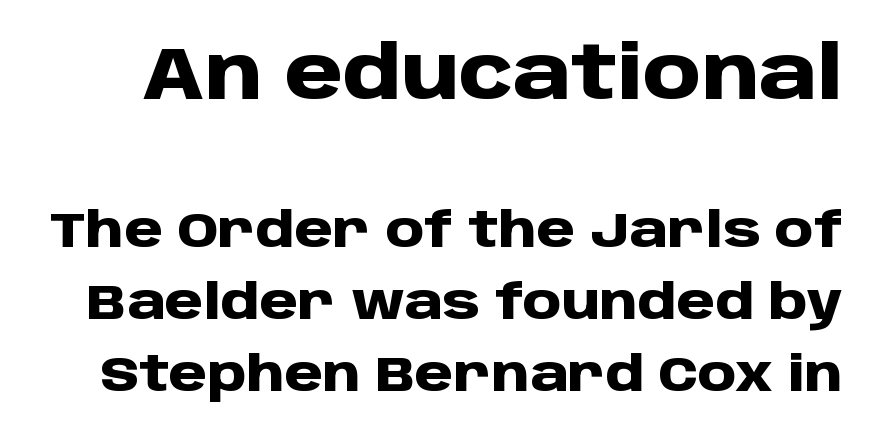
Is there much room between lines? A standard amount, neither cramped nor airy. Plenty of ink on the page — the face is bold. The rendering uses natural spacing where letterforms have individual widths. The face used here is rendered with its standard letterfit. Font category for this specimen: sans-serif. Tall strokes in this sample are plumb rather than angled.
